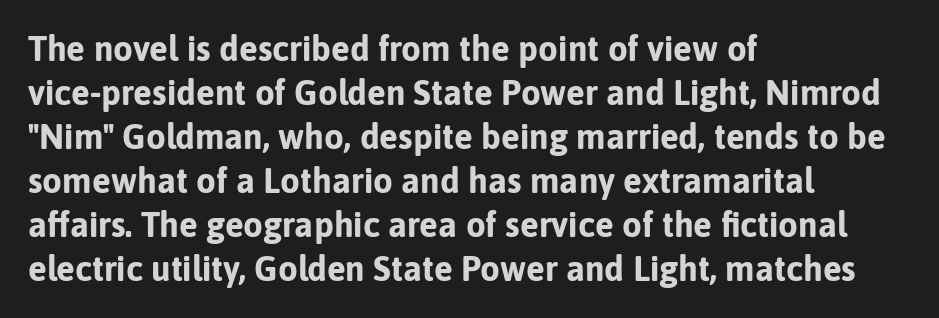
The image shows 35 px bold sans-serif type, upright; set left-aligned, normal line spacing (1.26x), normal letter spacing, not underlined; low stroke contrast and a medium x-height.
